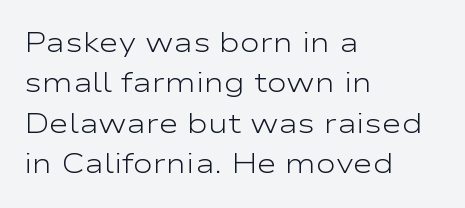
The image shows 27 px text type, upright; set left-aligned, normal line spacing (1.5x), normal letter spacing, not underlined.
